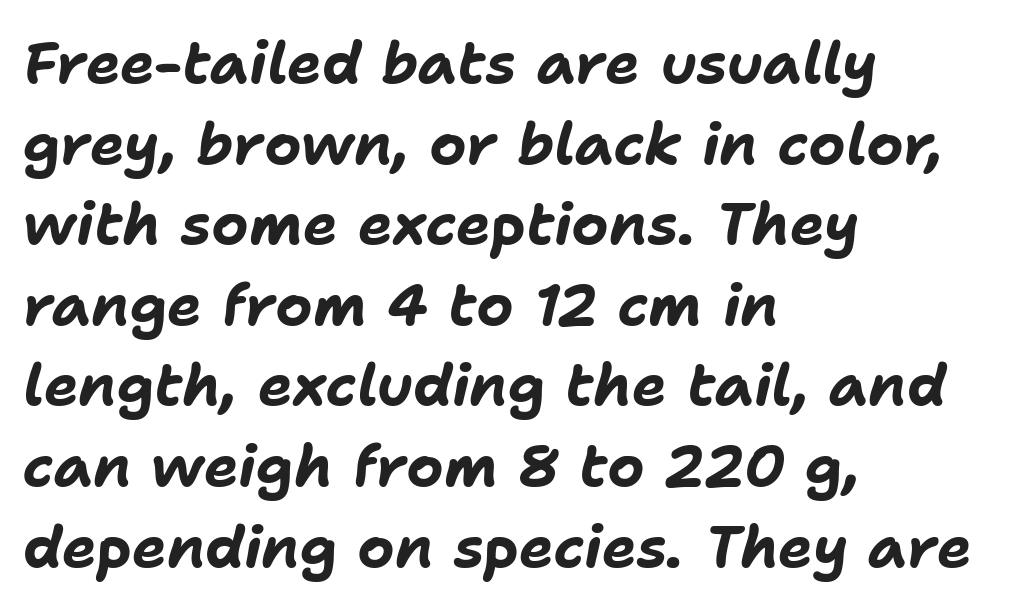
{"italic": "yes", "lean": "right", "slant_degrees": 11, "bold": "yes", "weight": "bold", "width": "normal", "stroke_contrast": "low", "x_height": "medium", "monospaced": "no", "underline": "no", "align": "left", "line_spacing": "normal", "line_spacing_ratio": 1.39, "letter_spacing": "normal", "letter_spacing_em": 0.0, "glyph_px": 58}
